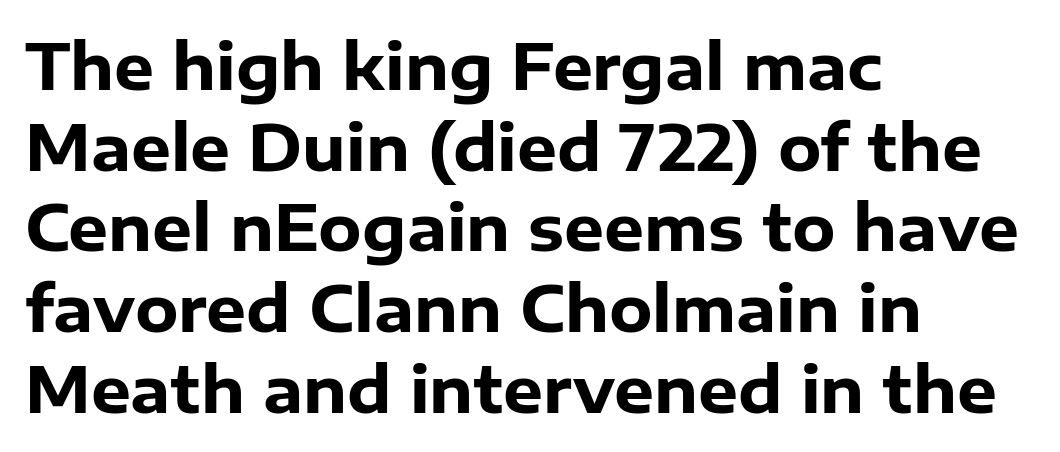
{"serif": "no", "italic": "no", "bold": "yes", "weight": "heavy", "width": "normal", "stroke_contrast": "low", "x_height": "medium", "monospaced": "no", "underline": "no", "align": "left", "line_spacing": "normal", "line_spacing_ratio": 1.28, "letter_spacing": "normal", "letter_spacing_em": 0.0, "glyph_px": 63}
